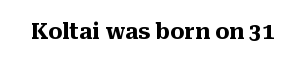
{"italic": "no", "bold": "yes", "underline": "no", "letter_spacing": "normal", "letter_spacing_em": 0.0, "glyph_px": 22}
